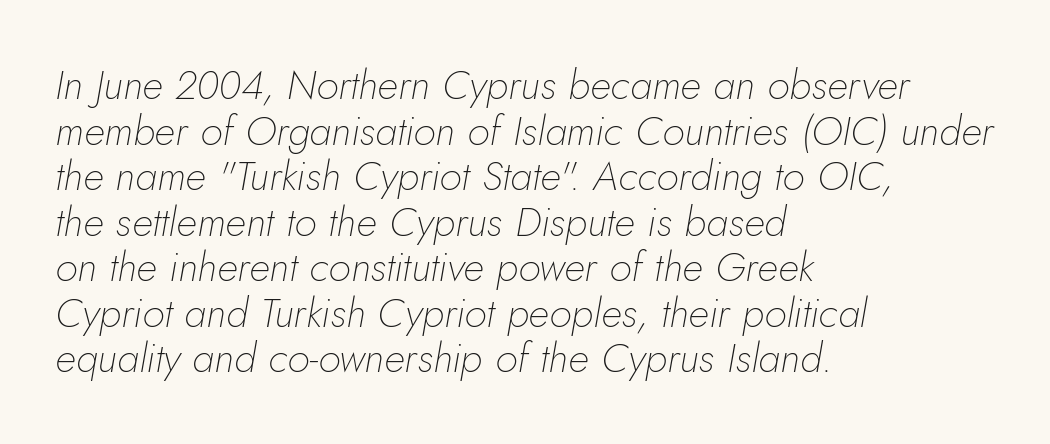
The image shows 41 px thin type, italic (leaning right); set left-aligned, tight line spacing (1.11x), normal letter spacing, not underlined; low stroke contrast and a small x-height.
